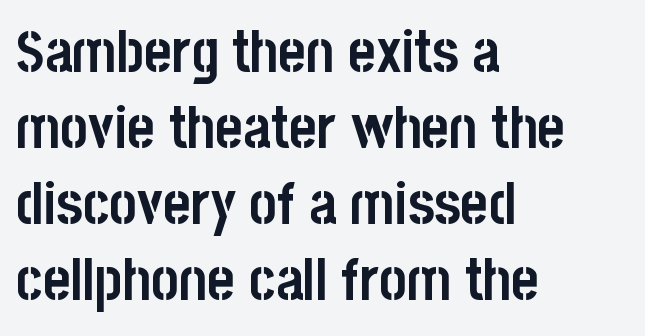
How heavy is the stroke? Heavy — this is a bold. Characters follow at the spacing the type designer built in. You could not count columns in this text — the font is proportionally spaced. The foot of each line stays bare and open. Notice how the stems are strictly vertical — no italics here.
